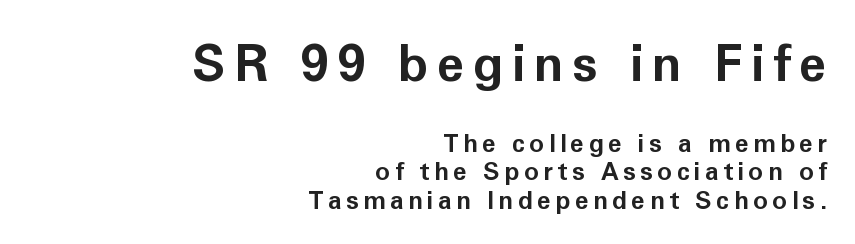
{"serif": "no", "italic": "no", "bold": "yes", "weight": "bold", "width": "normal", "stroke_contrast": "low", "x_height": "medium", "monospaced": "no", "underline": "no", "align": "right", "line_spacing": "tight", "line_spacing_ratio": 1.14, "larger_block": "first", "size_ratio": 2.0, "glyph_px": 50}
